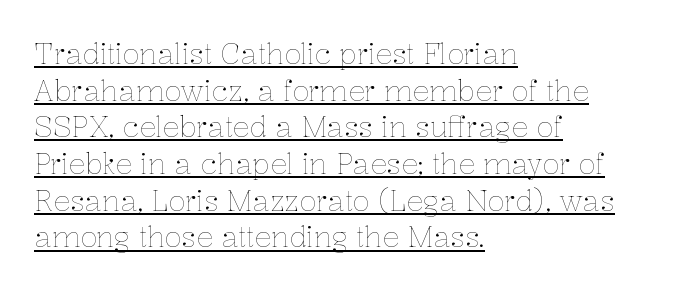
{"italic": "no", "bold": "no", "weight": "thin", "width": "normal", "stroke_contrast": "low", "x_height": "medium", "monospaced": "no", "underline": "yes", "align": "left", "line_spacing": "normal", "line_spacing_ratio": 1.31, "letter_spacing": "normal", "letter_spacing_em": 0.0, "glyph_px": 28}
